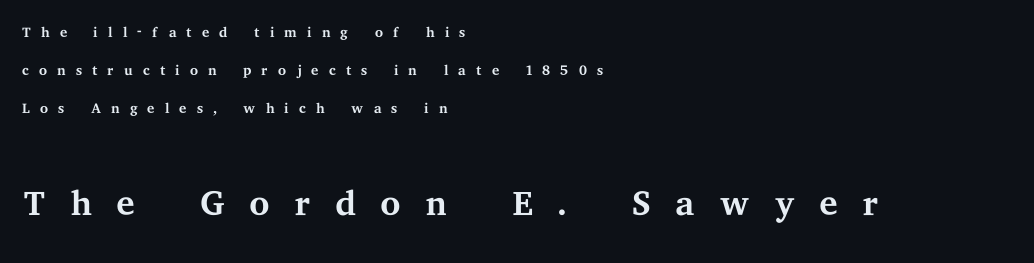
{"serif": "yes", "italic": "no", "bold": "no", "weight": "regular", "width": "wide", "stroke_contrast": "medium", "x_height": "medium", "monospaced": "no", "underline": "no", "align": "left", "line_spacing_ratio": 1.82, "letter_spacing": "wide", "letter_spacing_em": 0.45, "larger_block": "second", "size_ratio": 2.48, "glyph_px": 52}
